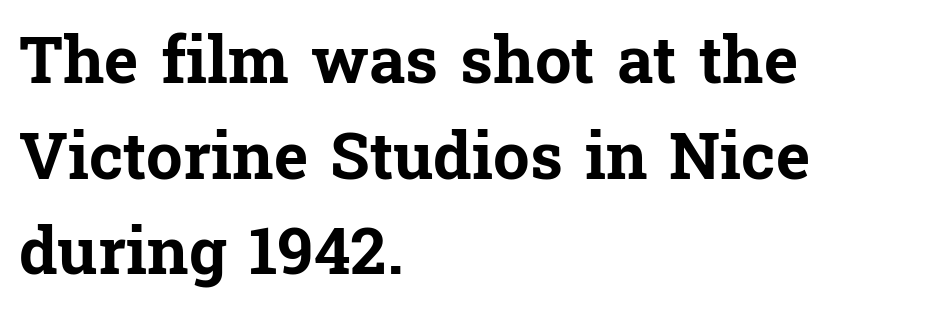
The image shows 65 px bold serif type, upright; set left-aligned, normal line spacing (1.47x), normal letter spacing, not underlined; low stroke contrast and a medium x-height.
